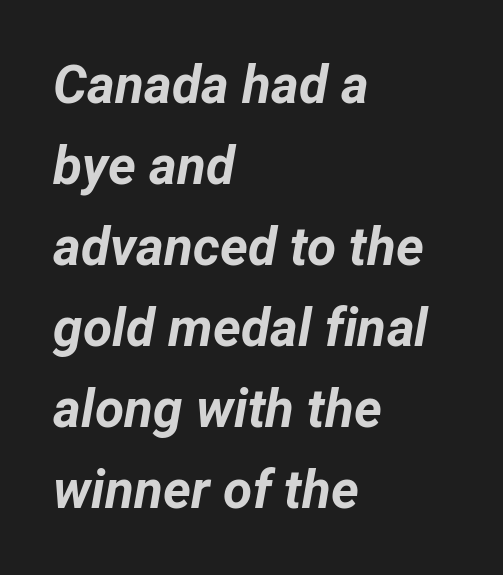
The leading is moderate, giving the passage an even texture. Inter-character spacing is left at the font's built-in metrics. The area under the type is left untouched. Bold? Absolutely — the strokes are thick and heavy.
